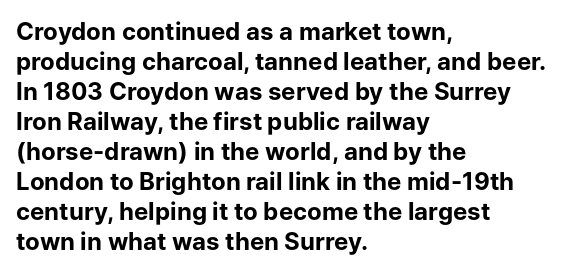
{"italic": "no", "bold": "yes", "underline": "no", "align": "left", "line_spacing": "normal", "line_spacing_ratio": 1.25, "letter_spacing": "normal", "letter_spacing_em": 0.0, "glyph_px": 24}
